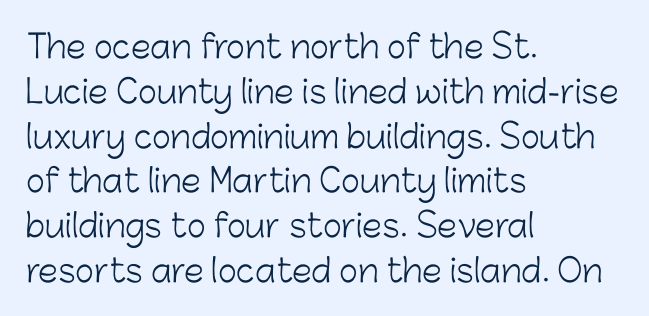
Q: Is the text bold? A: No.
Q: Is the text italic (slanted)? A: No, it is upright.
Q: Is the typeface a serif or a sans-serif typeface? A: Sans-serif.
Q: Is the text underlined? A: No.
Q: How is the paragraph aligned? A: Left-aligned.
Q: Is the spacing between letters normal or unusually wide? A: Normal.
Q: Is the spacing between lines tight, normal or loose? A: Normal.
Q: Width (condensed, normal, or wide)? A: Normal.
Q: Stroke contrast? A: Low.
Q: x-height? A: Medium.
Q: Monospaced? A: No.
